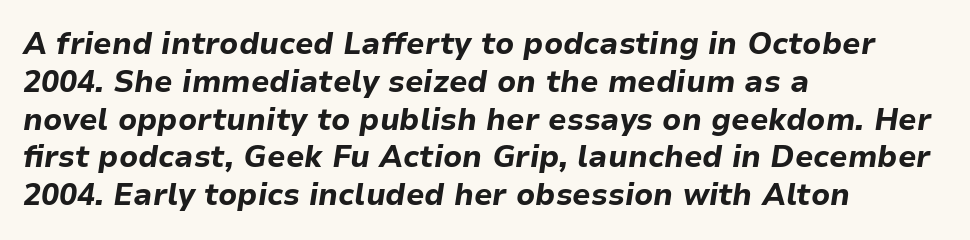
The image shows 30 px bold type, italic (leaning right); set left-aligned, normal line spacing (1.26x), normal letter spacing, not underlined; low stroke contrast and a medium x-height.
